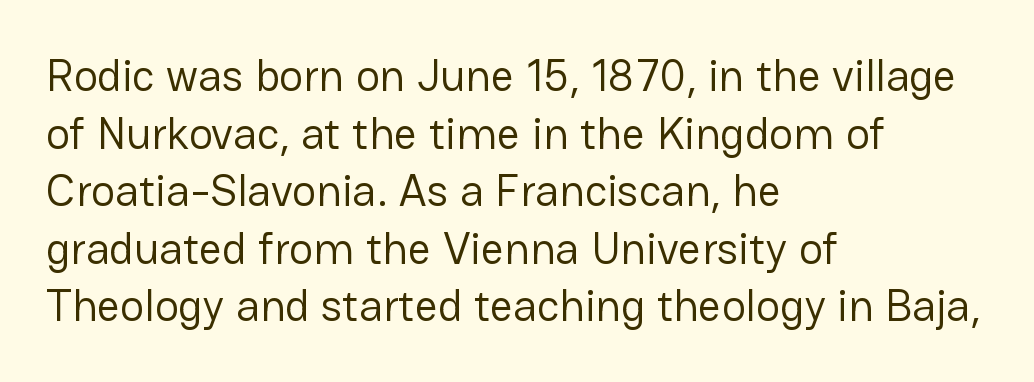
Q: Is the text bold? A: No.
Q: Is the text italic (slanted)? A: No, it is upright.
Q: Is the typeface a serif or a sans-serif typeface? A: Sans-serif.
Q: Is the text underlined? A: No.
Q: How is the paragraph aligned? A: Left-aligned.
Q: Is the spacing between letters normal or unusually wide? A: Normal.
Q: Is the spacing between lines tight, normal or loose? A: Normal.
Q: Width (condensed, normal, or wide)? A: Normal.
Q: Stroke contrast? A: Low.
Q: x-height? A: Medium.
Q: Monospaced? A: No.
